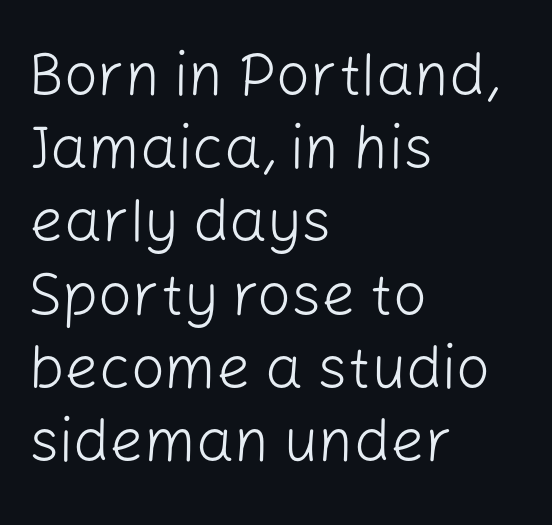
{"serif": "no", "italic": "no", "bold": "no", "weight": "light", "width": "normal", "stroke_contrast": "low", "x_height": "medium", "monospaced": "no", "underline": "no", "align": "left", "line_spacing_ratio": 1.22, "letter_spacing": "normal", "letter_spacing_em": 0.0, "glyph_px": 60}
